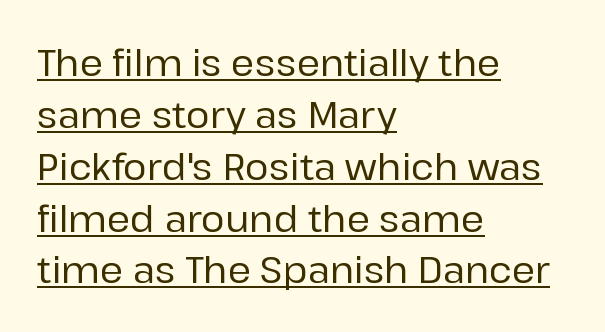
The image shows 36 px sans-serif type, upright; set left-aligned, normal line spacing (1.44x), normal letter spacing, underlined; low stroke contrast and a medium x-height.
